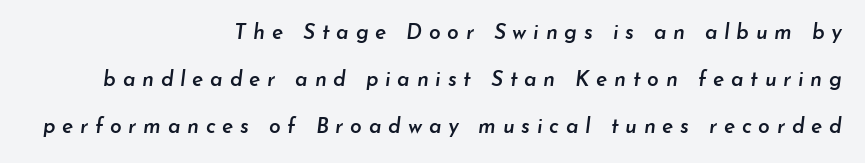
Q: Is the text bold? A: Semi-bold.
Q: Is the text italic (slanted)? A: Yes, it leans right by about 7 degrees.
Q: Is the text underlined? A: No.
Q: How is the paragraph aligned? A: Right-aligned.
Q: Is the spacing between letters normal or unusually wide? A: Unusually wide.
Q: Is the spacing between lines tight, normal or loose? A: Loose.
